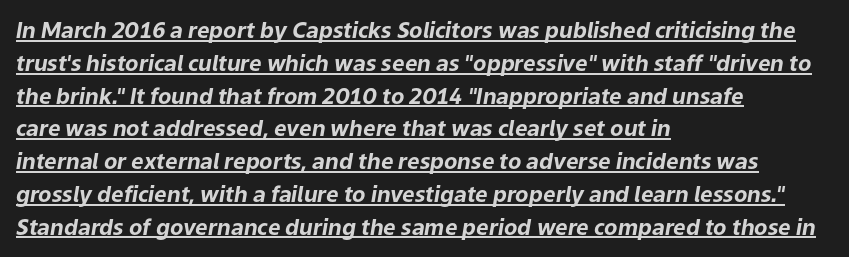
{"italic": "yes", "lean": "right", "slant_degrees": 9, "bold": "yes", "underline": "yes", "align": "left", "line_spacing": "normal", "line_spacing_ratio": 1.49, "letter_spacing": "normal", "letter_spacing_em": 0.0, "glyph_px": 22}
